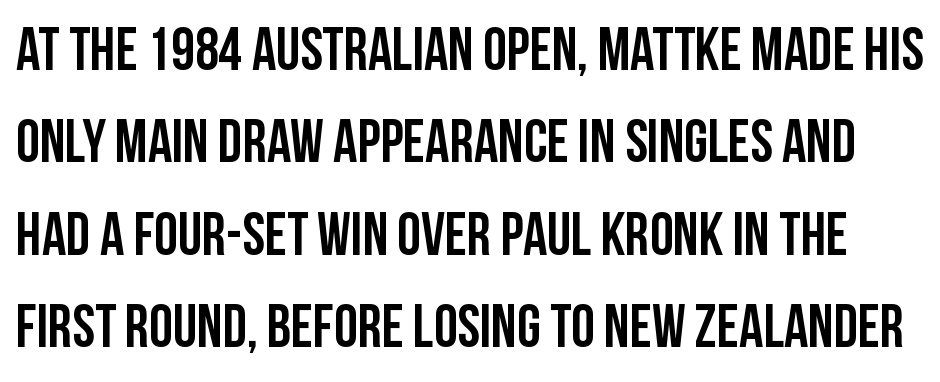
Q: Is the text italic (slanted)? A: No, it is upright.
Q: Is the typeface a serif or a sans-serif typeface? A: Sans-serif.
Q: Is the text underlined? A: No.
Q: Is the spacing between letters normal or unusually wide? A: Normal.
Q: Is the spacing between lines tight, normal or loose? A: Normal.
Q: Width (condensed, normal, or wide)? A: Condensed.
Q: Stroke contrast? A: Low.
Q: x-height? A: Large.
Q: Monospaced? A: No.
